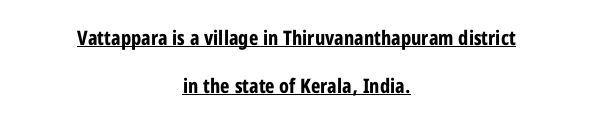
The face used here appears with an underline applied. Default kerning and tracking; the words read as compact shapes. The passage shown is emphatically bold. Notice the wide empty band between every row — that's loose leading. Does the copy run flush right? No — it is centered line by line.
